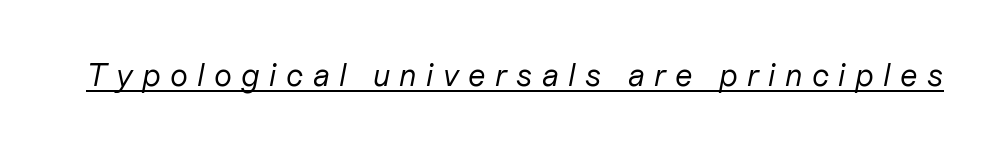
The image shows 32 px regular-weight type, italic (leaning right); set unusually wide letter spacing (+0.29 em), underlined; low stroke contrast and a medium x-height.
